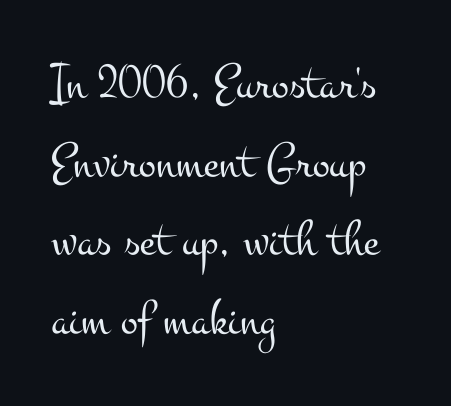
Q: Is the text bold? A: No.
Q: Is the text italic (slanted)? A: Yes.
Q: Is the typeface a serif or a sans-serif typeface? A: Serif.
Q: Is the text underlined? A: No.
Q: How is the paragraph aligned? A: Left-aligned.
Q: Is the spacing between letters normal or unusually wide? A: Normal.
Q: Is the spacing between lines tight, normal or loose? A: Normal.
Q: Width (condensed, normal, or wide)? A: Wide.
Q: Stroke contrast? A: Medium.
Q: x-height? A: Small.
Q: Monospaced? A: No.
